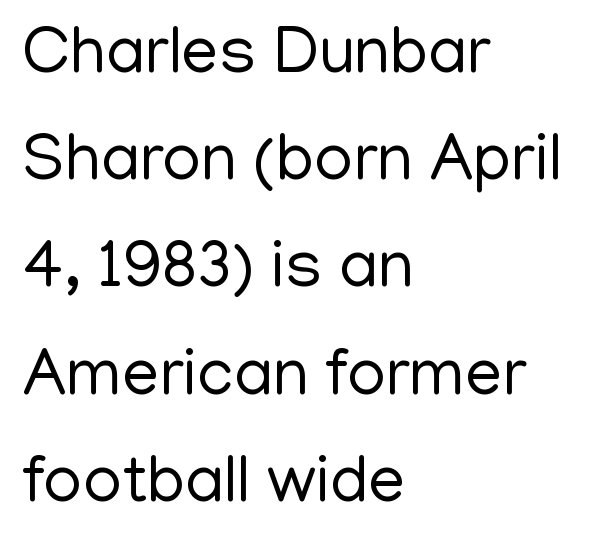
Q: Is the text bold? A: No.
Q: Is the text italic (slanted)? A: No, it is upright.
Q: Is the typeface a serif or a sans-serif typeface? A: Sans-serif.
Q: Is the text underlined? A: No.
Q: How is the paragraph aligned? A: Left-aligned.
Q: Is the spacing between letters normal or unusually wide? A: Normal.
Q: Is the spacing between lines tight, normal or loose? A: Normal.
Q: Width (condensed, normal, or wide)? A: Normal.
Q: Stroke contrast? A: Low.
Q: x-height? A: Medium.
Q: Monospaced? A: No.
